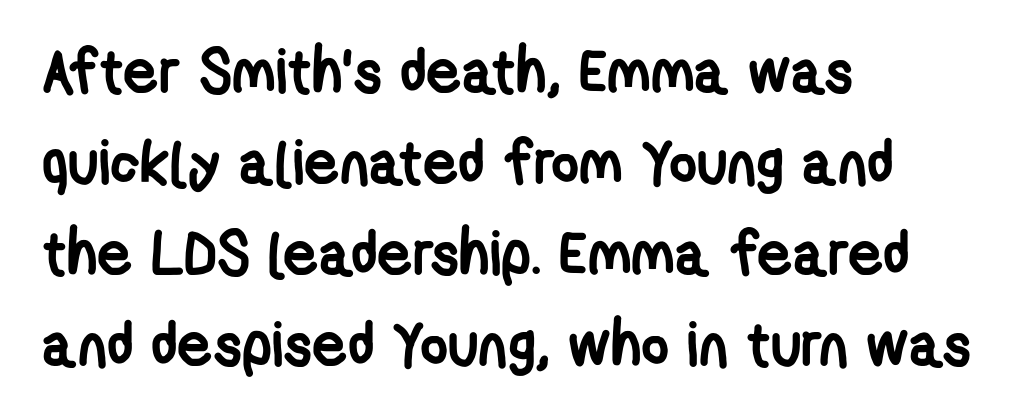
The image shows 61 px semibold, condensed sans-serif type; set left-aligned, normal line spacing (1.49x), normal letter spacing, not underlined; low stroke contrast and a medium x-height.
